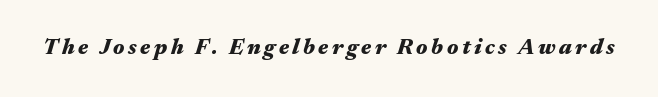
The image shows 22 px bold type, italic (leaning right); set not underlined.
